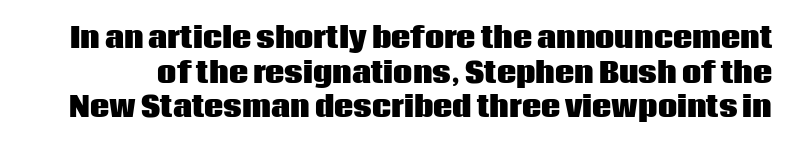
Is there much room between lines? A standard amount, neither cramped nor airy. No word sits above an underline. Posture: straight, roman, zero tilt. Standard letterfit; no display-style spreading of the glyphs. Each glyph is drawn with heavy, bold strokes.
